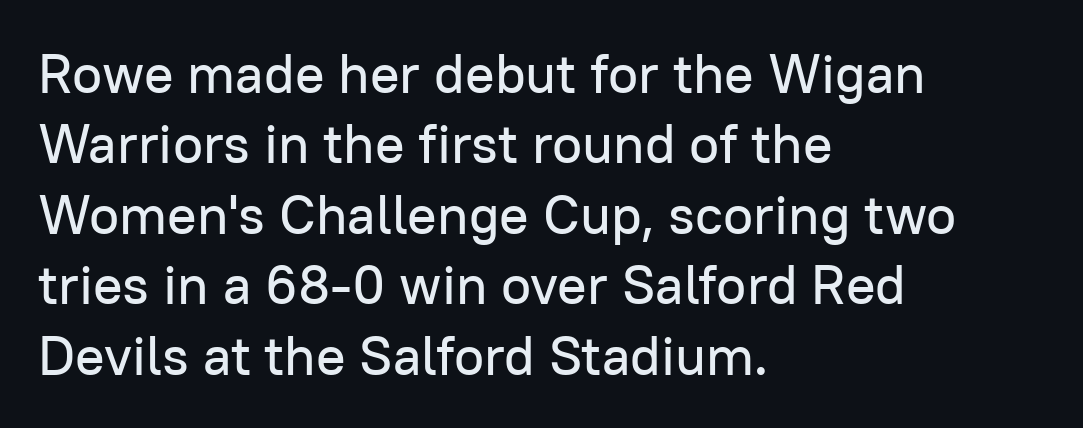
Q: Is the text italic (slanted)? A: No, it is upright.
Q: Is the typeface a serif or a sans-serif typeface? A: Sans-serif.
Q: Is the text underlined? A: No.
Q: How is the paragraph aligned? A: Left-aligned.
Q: Is the spacing between letters normal or unusually wide? A: Normal.
Q: Is the spacing between lines tight, normal or loose? A: Normal.
Q: Width (condensed, normal, or wide)? A: Normal.
Q: Stroke contrast? A: Low.
Q: x-height? A: Medium.
Q: Monospaced? A: No.
